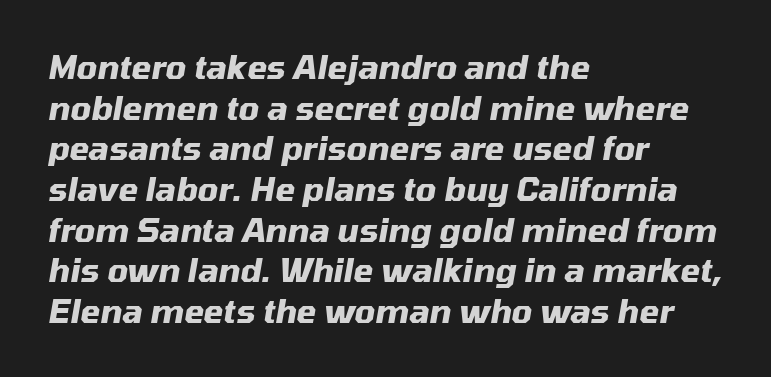
{"italic": "yes", "lean": "right", "slant_degrees": 10, "bold": "yes", "weight": "heavy", "width": "normal", "stroke_contrast": "medium", "x_height": "medium", "monospaced": "no", "underline": "no", "align": "left", "line_spacing": "normal", "line_spacing_ratio": 1.27, "letter_spacing": "normal", "letter_spacing_em": 0.0, "glyph_px": 32}
